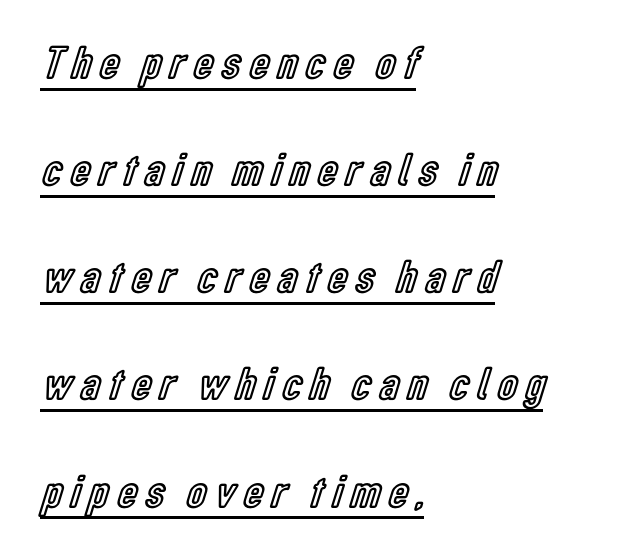
You could not count columns in this text — the font is proportionally spaced. Notice the wide empty band between every row — that's loose leading. A continuous stroke trails under the words, as in a hyperlink. Horizontally, the lines are justified to the leading edge only.
